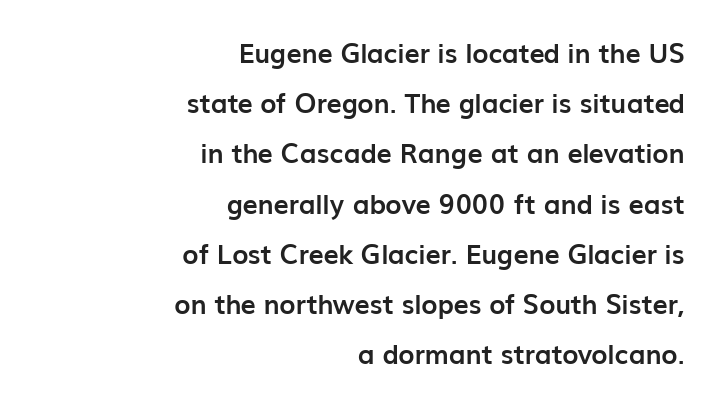
Style check: upright. The lines in this sample share a right terminus and differ only in where they begin. Descender tails drop into unmarked territory. Each word holds together tightly as a unit, with standard inter-letter gaps.
